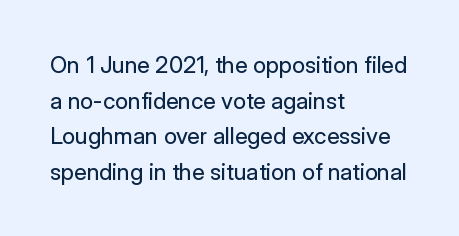
Q: Is the text bold? A: No.
Q: Is the text italic (slanted)? A: No, it is upright.
Q: Is the text underlined? A: No.
Q: How is the paragraph aligned? A: Left-aligned.
Q: Is the spacing between letters normal or unusually wide? A: Normal.
Q: Is the spacing between lines tight, normal or loose? A: Normal.
